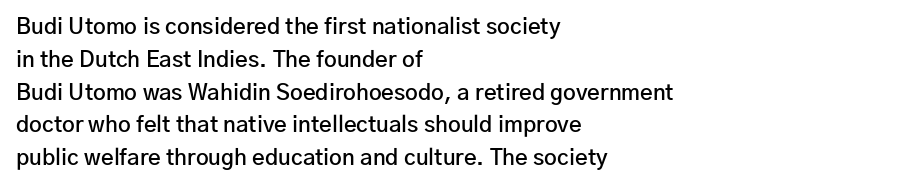
This sample is left-justified, so line endings fall wherever the words run out. Has an underline been added? It has not. The glyphs have the mass of a demibold cut, below bold. Nothing unusual about the tracking: characters are spaced as the font intends.
